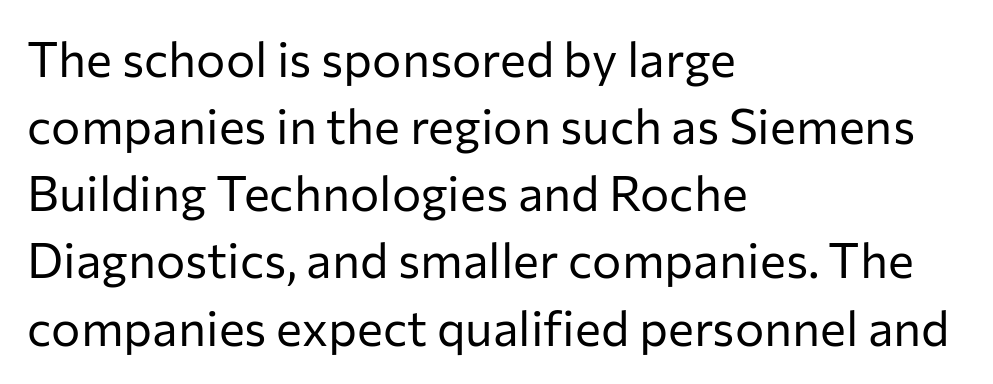
The image shows 49 px regular-weight sans-serif type, upright; set left-aligned, normal line spacing (1.37x), normal letter spacing, not underlined; low stroke contrast and a medium x-height.
